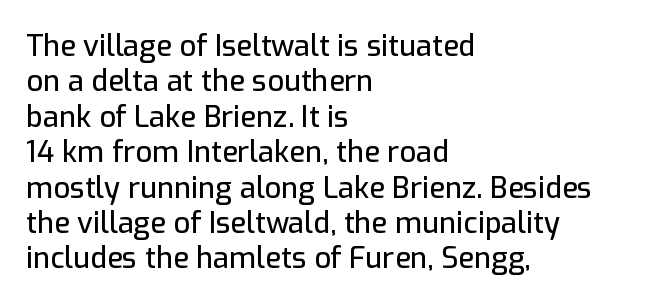
Q: Is the text italic (slanted)? A: No, it is upright.
Q: Is the typeface a serif or a sans-serif typeface? A: Sans-serif.
Q: Is the text underlined? A: No.
Q: How is the paragraph aligned? A: Left-aligned.
Q: Is the spacing between letters normal or unusually wide? A: Normal.
Q: Width (condensed, normal, or wide)? A: Normal.
Q: Stroke contrast? A: Low.
Q: x-height? A: Medium.
Q: Monospaced? A: No.
